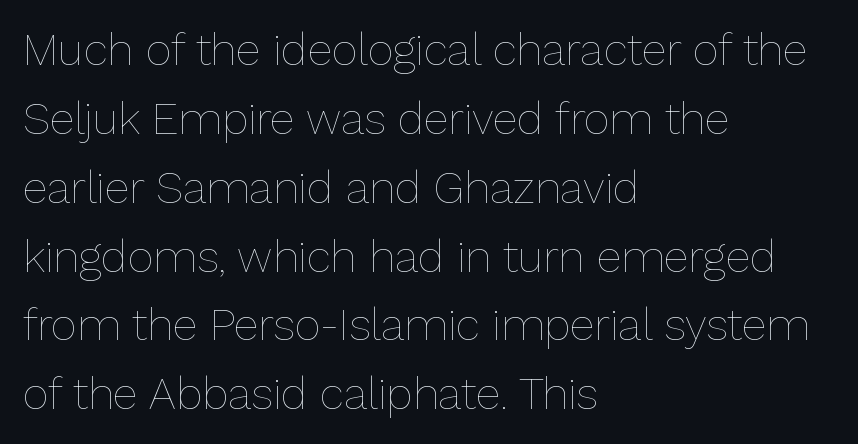
The image shows 45 px thin type, upright; set left-aligned, normal line spacing (1.53x), normal letter spacing, not underlined; low stroke contrast and a medium x-height.
